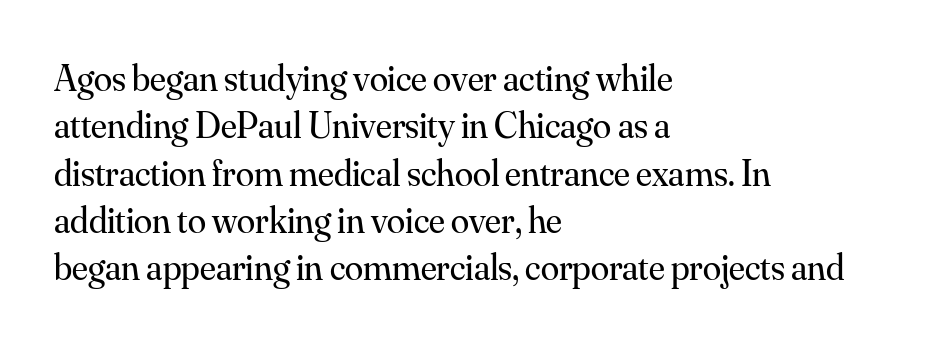
Observe the ordinary spacing: letters are neighbours, not strangers. The rendering uses natural spacing where letterforms have individual widths. The typeface chosen for these lines features serifs. The foot of each line stays bare and open. When letters stand straight like this, we call the style roman or upright.
